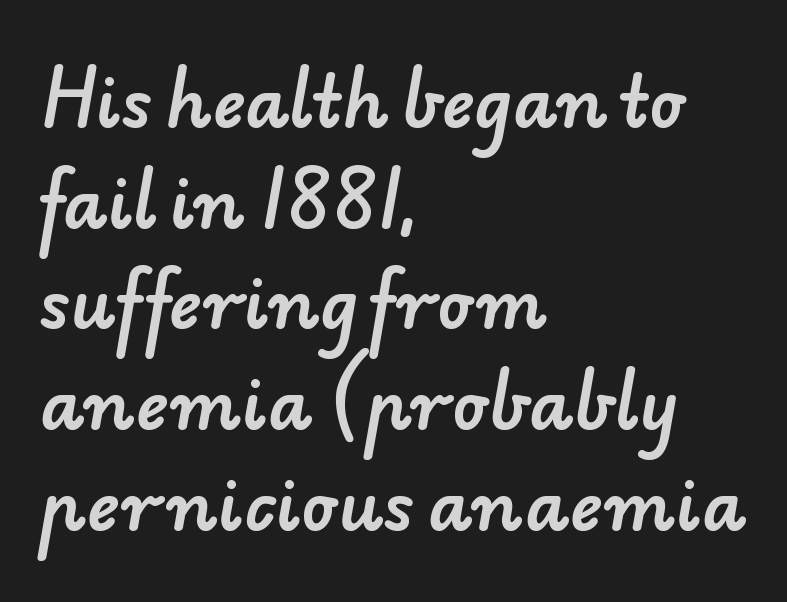
Q: Is the typeface a serif or a sans-serif typeface? A: Sans-serif.
Q: Is the text underlined? A: No.
Q: How is the paragraph aligned? A: Left-aligned.
Q: Is the spacing between letters normal or unusually wide? A: Normal.
Q: Is the spacing between lines tight, normal or loose? A: Normal.
Q: Width (condensed, normal, or wide)? A: Normal.
Q: Stroke contrast? A: Low.
Q: x-height? A: Small.
Q: Monospaced? A: No.
